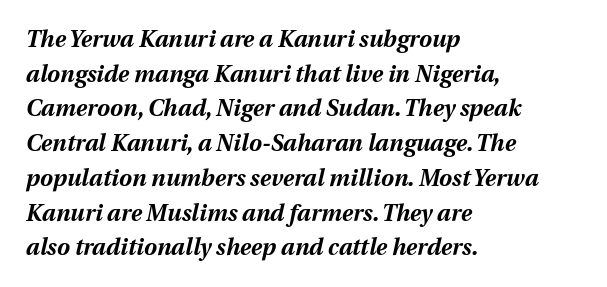
The image shows 23 px bold type, italic (leaning right); set left-aligned, normal line spacing (1.51x), normal letter spacing, not underlined.
